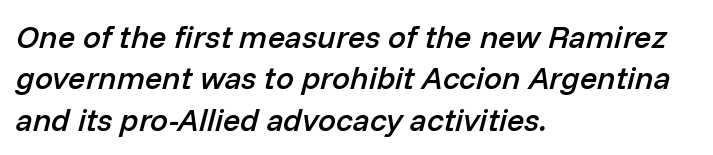
Q: Is the text bold? A: Semi-bold.
Q: Is the text italic (slanted)? A: Yes, it leans right by about 14 degrees.
Q: Is the text underlined? A: No.
Q: How is the paragraph aligned? A: Left-aligned.
Q: Is the spacing between letters normal or unusually wide? A: Normal.
Q: Is the spacing between lines tight, normal or loose? A: Normal.
Q: Width (condensed, normal, or wide)? A: Normal.
Q: Stroke contrast? A: Low.
Q: x-height? A: Medium.
Q: Monospaced? A: No.
